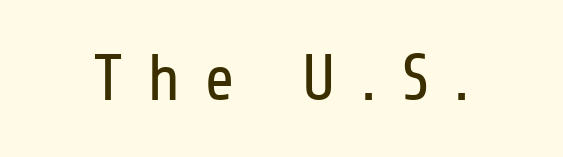
Note the varied advance widths — an 'i' is clearly narrower than an 'm'. Weight: in the light-to-regular range. Tracking value appears strongly positive — letters spread wide. The area under the type is left untouched. Ascenders rise straight up at ninety degrees. Unlike a traditional serif, this face leaves its strokes unadorned.
